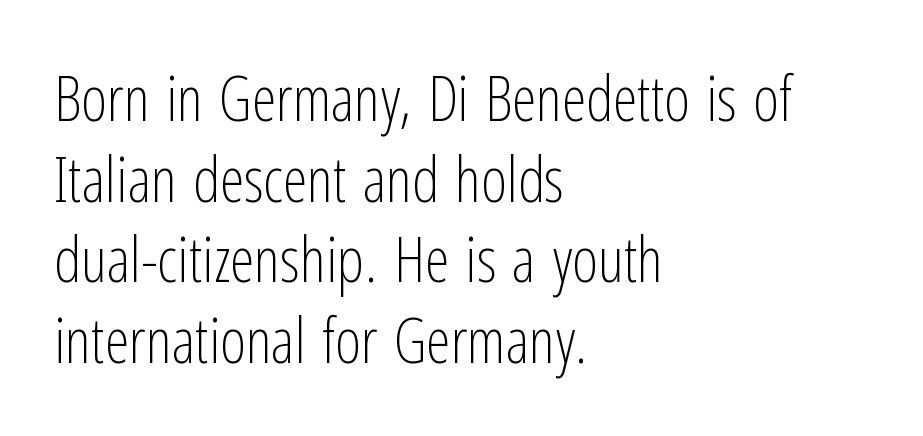
You could not count columns in this text — the font is proportionally spaced. No heavy texture on the line: the type isn't bold. Typographically, this falls in the sans-serif category. These lines keep a tight, regular rhythm from letter to letter. Check the space under the baseline: it is left empty. A normal amount of white space separates one row of letters from the next.
